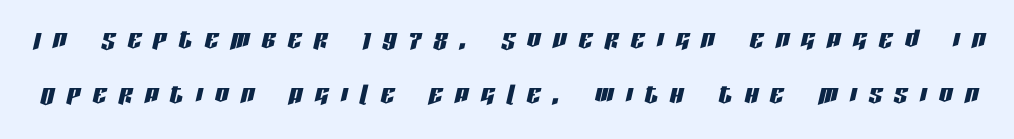
Someone cranked the tracking dial way up on this one. Regarding leading, the lines here are spaced in the standard way. Notice how the stems are inclined rather than vertical — that's the hallmark of italics. The rendering uses natural spacing where letterforms have individual widths. The passage shown is not underscored anywhere.
